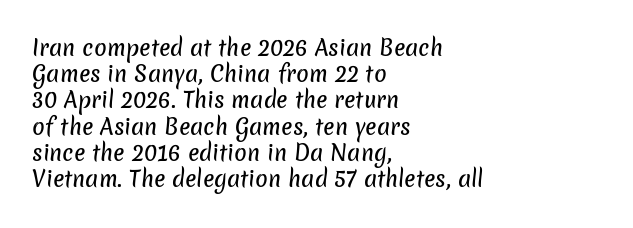
Visually the block forms a straight wall on the left and a jagged coastline on the right. Whoever set this chose a conventional vertical rhythm. The words here are not underlined. Short note: letters normally spaced.
